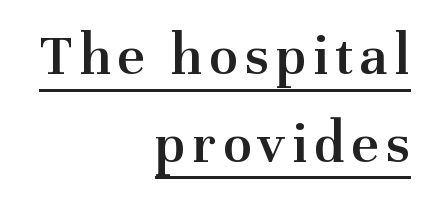
The image shows 60 px semibold serif type, upright; set right-aligned, normal line spacing (1.46x), underlined; medium stroke contrast and a medium x-height.
